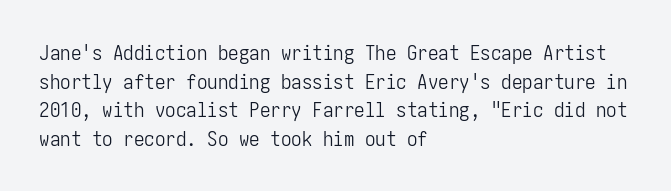
{"italic": "no", "bold": "no", "underline": "no", "align": "left", "line_spacing": "normal", "line_spacing_ratio": 1.36, "letter_spacing": "normal", "letter_spacing_em": 0.0, "glyph_px": 21}
